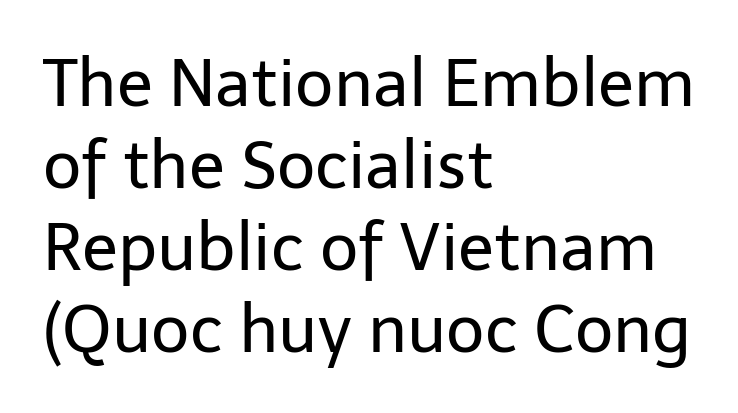
The image shows 66 px regular-weight sans-serif type, upright; set left-aligned, line spacing 1.24x, normal letter spacing, not underlined; low stroke contrast and a medium x-height.
